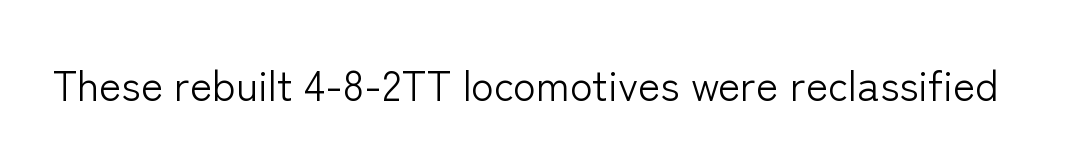
The image shows 42 px light sans-serif type, upright; set normal letter spacing, not underlined; low stroke contrast and a medium x-height.
